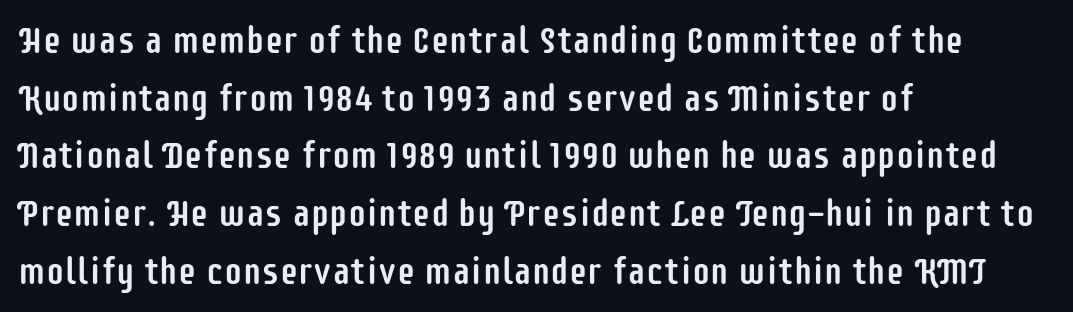
Q: Is the text italic (slanted)? A: No, it is upright.
Q: Is the typeface a serif or a sans-serif typeface? A: Sans-serif.
Q: Is the text underlined? A: No.
Q: How is the paragraph aligned? A: Left-aligned.
Q: Is the spacing between letters normal or unusually wide? A: Normal.
Q: Is the spacing between lines tight, normal or loose? A: Normal.
Q: Width (condensed, normal, or wide)? A: Condensed.
Q: Stroke contrast? A: Low.
Q: x-height? A: Large.
Q: Monospaced? A: No.
